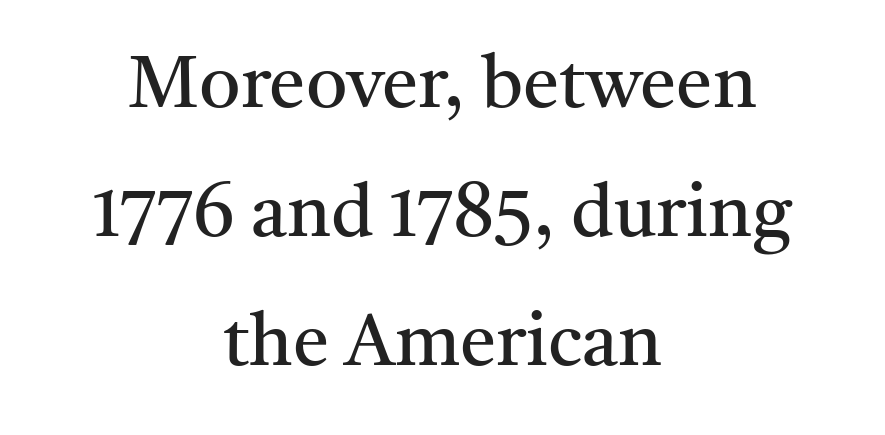
Each line is balanced around a shared central axis. Is this a sans? No — the strokes have serifs. A bare baseline throughout the passage. The letters stand upright; this is a roman face.
